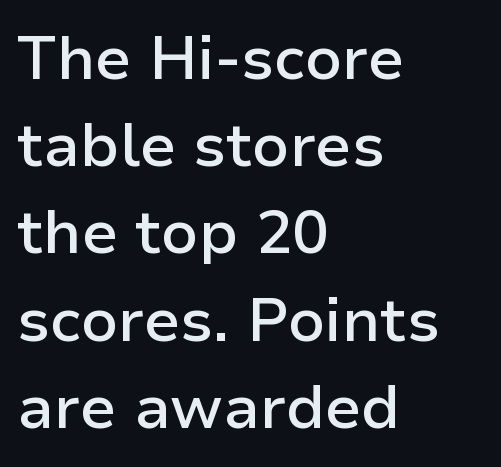
Leading matches the norm, producing a regular column. Note the varied advance widths — an 'i' is clearly narrower than an 'm'. As a designer I'd log this as weight 600, semibold. In terms of letterform style, serifs are entirely absent. Line beginnings align vertically; line endings do not.
